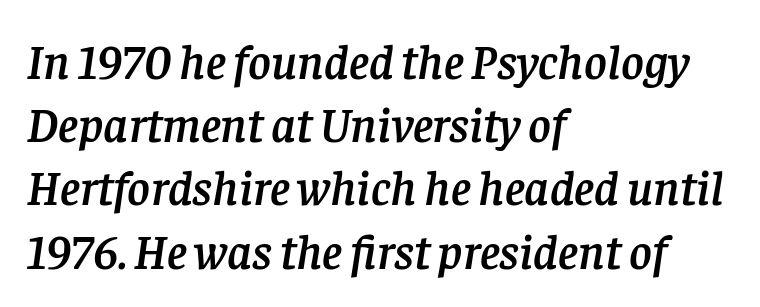
The image shows 49 px serif type, italic (leaning right); set left-aligned, normal line spacing (1.29x), normal letter spacing, not underlined; low stroke contrast and a large x-height.
